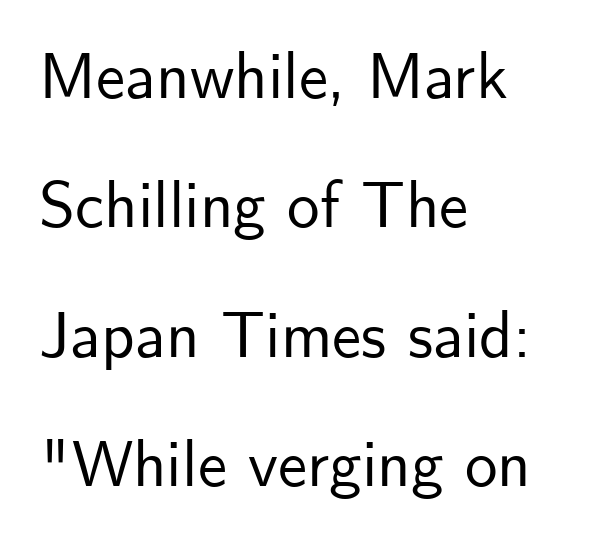
The image shows 65 px sans-serif type, upright; set left-aligned, loose line spacing (1.99x), normal letter spacing, not underlined; low stroke contrast and a small x-height.
